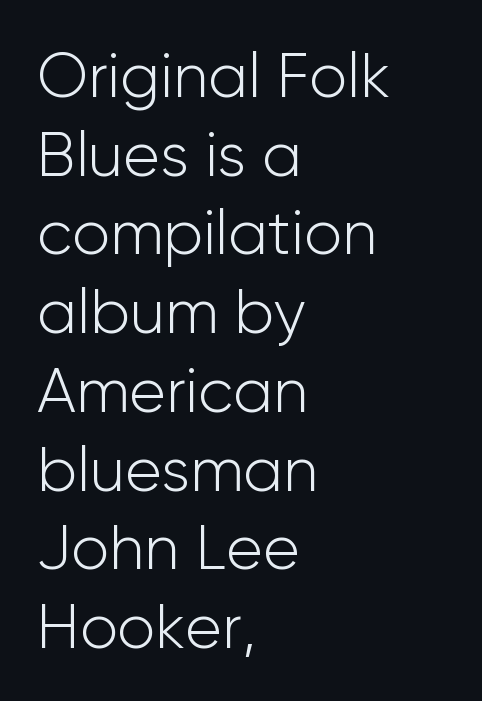
Interline gaps are of average width in this sample. The letters carry no serifs — their stems end cleanly without finishing strokes. The rendering uses natural spacing where letterforms have individual widths. Any mark beneath the type? The region is blank. In terms of posture, this sample is upright.
